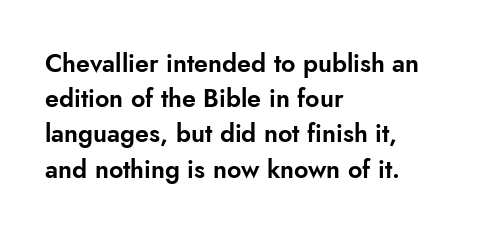
Posture: straight, roman, zero tilt. This rendering uses left alignment, leaving the right contour irregular. This sample keeps an unexceptional amount of space between lines. Bare-footed words on every line.
